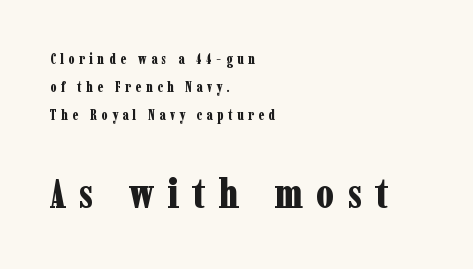
The image shows 42 px bold, condensed serif type, upright; set left-aligned, loose line spacing (2.0x), unusually wide letter spacing (+0.32 em), not underlined; the second (bottom) block is 3.0x larger; low stroke contrast and a medium x-height.
